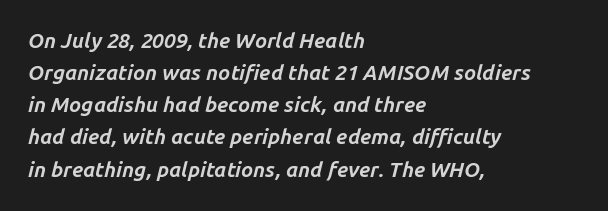
Q: Is the text bold? A: Yes.
Q: Is the text italic (slanted)? A: Yes, it leans right by about 14 degrees.
Q: Is the text underlined? A: No.
Q: How is the paragraph aligned? A: Left-aligned.
Q: Is the spacing between letters normal or unusually wide? A: Normal.
Q: Is the spacing between lines tight, normal or loose? A: Normal.
